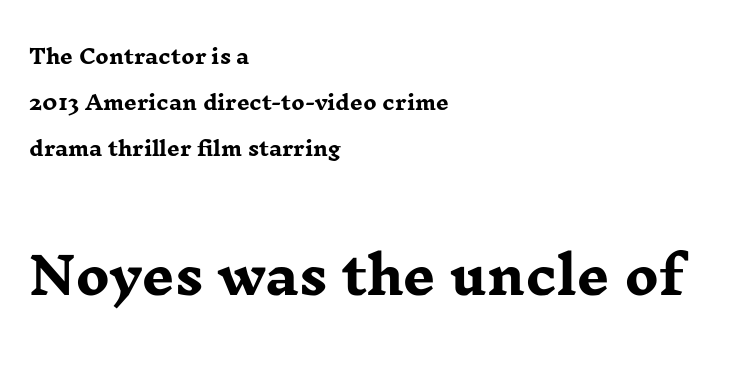
{"serif": "yes", "italic": "no", "bold": "yes", "weight": "heavy", "width": "wide", "stroke_contrast": "low", "x_height": "medium", "monospaced": "no", "underline": "no", "align": "left", "line_spacing": "loose", "line_spacing_ratio": 2.3, "letter_spacing": "normal", "letter_spacing_em": 0.0, "larger_block": "second", "size_ratio": 2.55, "glyph_px": 51}
